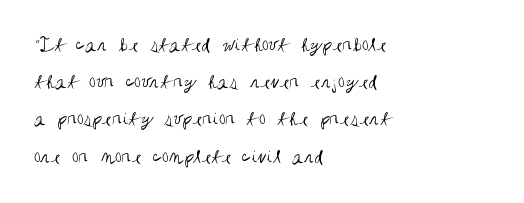
{"bold": "no", "underline": "no", "align": "left", "line_spacing": "normal", "line_spacing_ratio": 1.69, "letter_spacing": "normal", "letter_spacing_em": 0.0, "glyph_px": 22}
